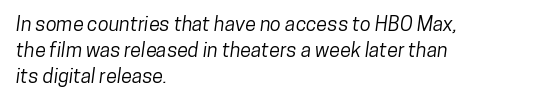
Q: Is the text underlined? A: No.
Q: How is the paragraph aligned? A: Left-aligned.
Q: Is the spacing between letters normal or unusually wide? A: Normal.
Q: Is the spacing between lines tight, normal or loose? A: Normal.
